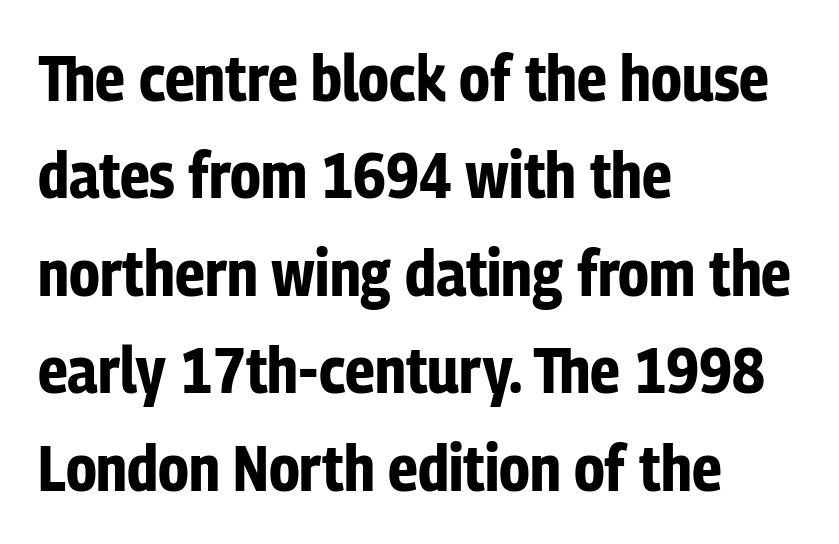
Q: Is the text bold? A: Yes.
Q: Is the text italic (slanted)? A: No, it is upright.
Q: Is the typeface a serif or a sans-serif typeface? A: Sans-serif.
Q: Is the text underlined? A: No.
Q: How is the paragraph aligned? A: Left-aligned.
Q: Is the spacing between letters normal or unusually wide? A: Normal.
Q: Is the spacing between lines tight, normal or loose? A: Normal.
Q: Width (condensed, normal, or wide)? A: Condensed.
Q: Stroke contrast? A: Low.
Q: x-height? A: Medium.
Q: Monospaced? A: No.
